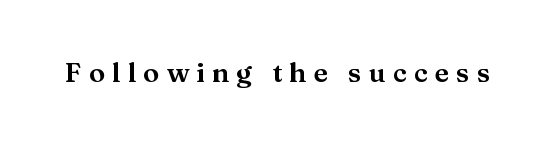
Underline: absent. Each word looks stretched out because of the extra space between its letters. Tall strokes in this sample are plumb rather than angled.
